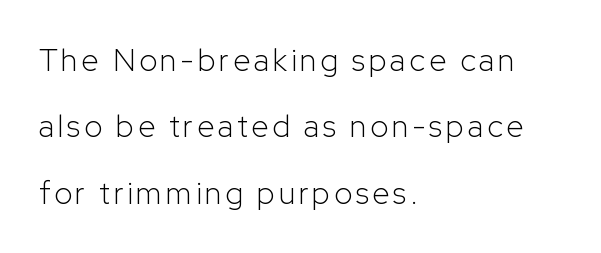
The image shows 31 px light sans-serif type, upright; set left-aligned, loose line spacing (2.14x), not underlined; low stroke contrast and a medium x-height.
